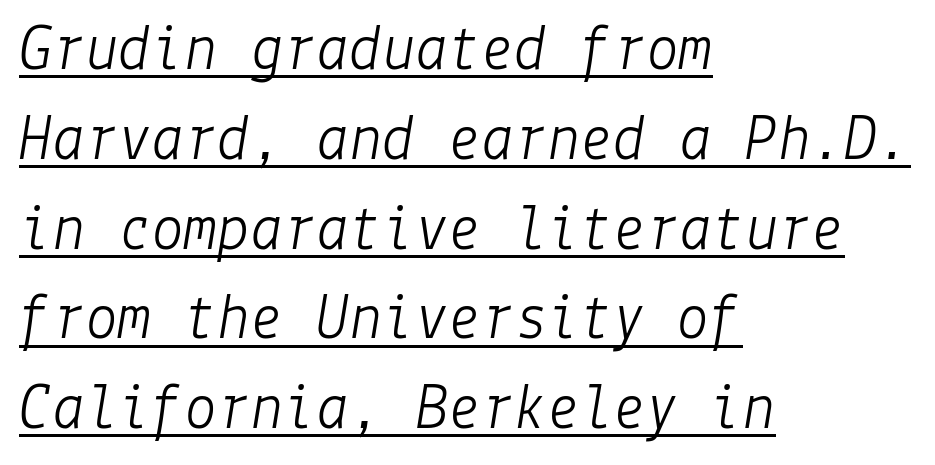
Q: Is the text bold? A: No.
Q: Is the text italic (slanted)? A: Yes, it leans right by about 9 degrees.
Q: Is the text underlined? A: Yes.
Q: How is the paragraph aligned? A: Left-aligned.
Q: Is the spacing between letters normal or unusually wide? A: Normal.
Q: Is the spacing between lines tight, normal or loose? A: Normal.
Q: Width (condensed, normal, or wide)? A: Normal.
Q: Stroke contrast? A: Low.
Q: x-height? A: Medium.
